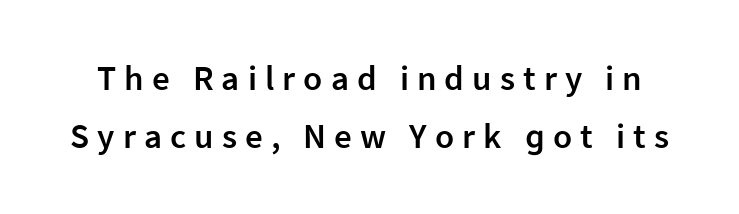
{"serif": "no", "italic": "no", "bold": "semi", "weight": "semibold", "width": "normal", "stroke_contrast": "low", "x_height": "medium", "monospaced": "no", "underline": "no", "line_spacing": "normal", "line_spacing_ratio": 1.66, "letter_spacing": "wide", "letter_spacing_em": 0.23, "glyph_px": 35}
